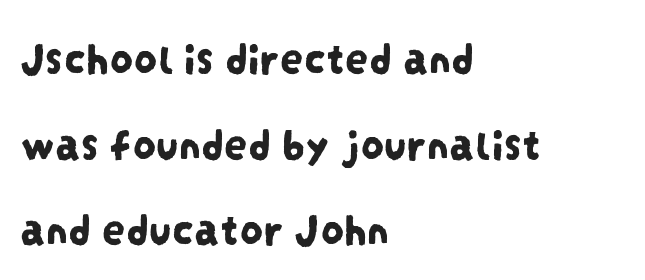
Q: Is the typeface a serif or a sans-serif typeface? A: Sans-serif.
Q: Is the text underlined? A: No.
Q: How is the paragraph aligned? A: Left-aligned.
Q: Is the spacing between letters normal or unusually wide? A: Normal.
Q: Width (condensed, normal, or wide)? A: Condensed.
Q: Stroke contrast? A: Low.
Q: x-height? A: Large.
Q: Monospaced? A: No.
